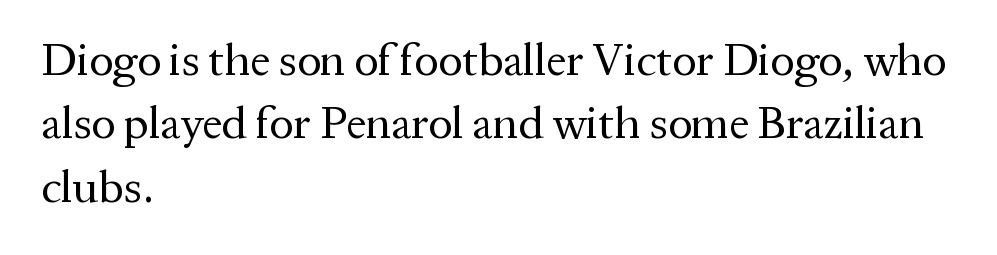
Default kerning and tracking; the words read as compact shapes. These lines sit exactly where default settings would place them. Which margin do the lines hug? The left one — the right edge is uneven. Only glyphs here, with clear space below each row.
